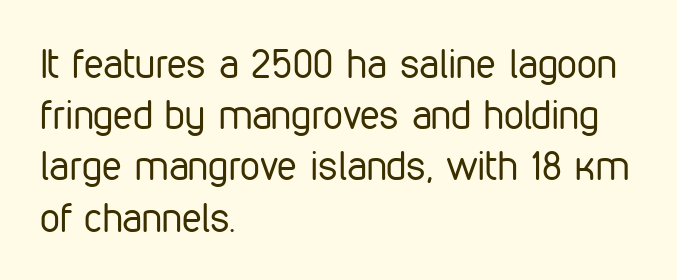
The image shows 40 px regular-weight, condensed sans-serif type, upright; set left-aligned, normal line spacing (1.28x), normal letter spacing, not underlined; low stroke contrast and a medium x-height.
